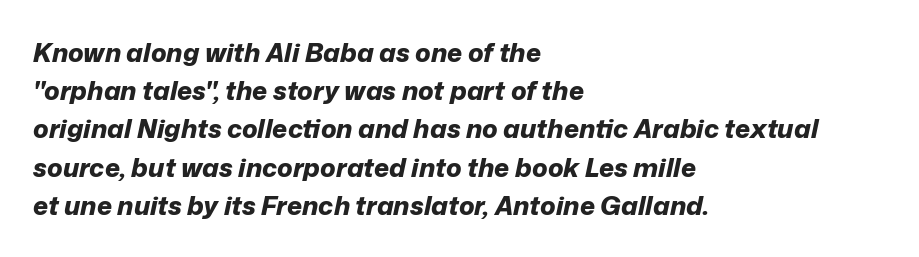
{"italic": "yes", "lean": "right", "slant_degrees": 12, "bold": "yes", "underline": "no", "align": "left", "line_spacing": "normal", "line_spacing_ratio": 1.47, "letter_spacing": "normal", "letter_spacing_em": 0.0, "glyph_px": 26}
